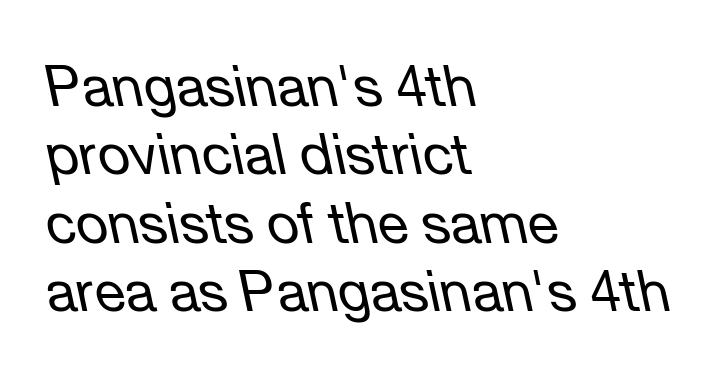
The image shows 56 px regular-weight type, italic (leaning left); set left-aligned, line spacing 1.22x, normal letter spacing, not underlined; low stroke contrast and a medium x-height.
